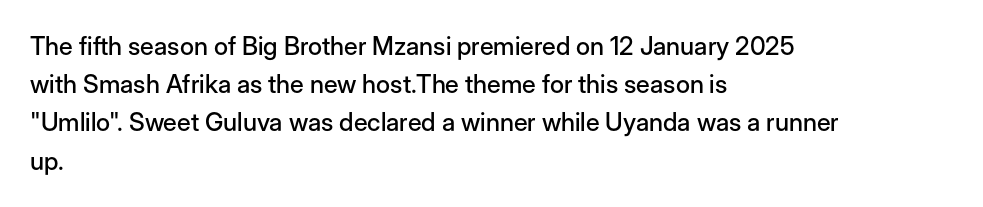
Descenders hang freely into open space. Teacher's note: observe the even left margin — that is flush-left alignment. The vertical gap from one line to the next is medium. If you drew a line through each stem, it would be perfectly vertical. The letters sit at their default tracking, neither squeezed nor spread.
